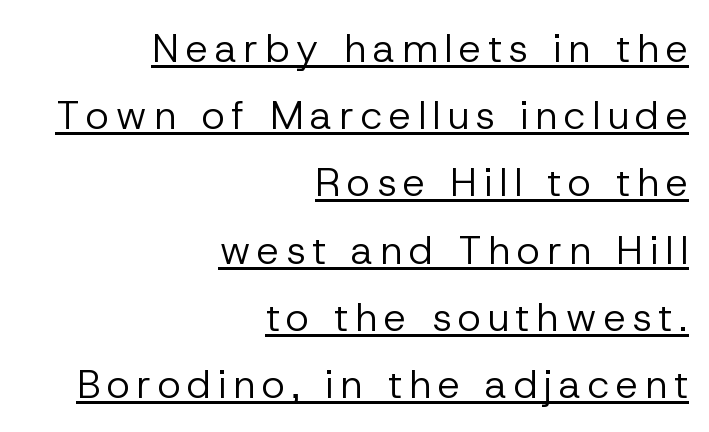
Q: Is the text bold? A: No.
Q: Is the text italic (slanted)? A: No, it is upright.
Q: Is the typeface a serif or a sans-serif typeface? A: Sans-serif.
Q: Is the text underlined? A: Yes.
Q: How is the paragraph aligned? A: Right-aligned.
Q: Is the spacing between lines tight, normal or loose? A: Normal.
Q: Width (condensed, normal, or wide)? A: Normal.
Q: Stroke contrast? A: Low.
Q: x-height? A: Medium.
Q: Monospaced? A: No.
